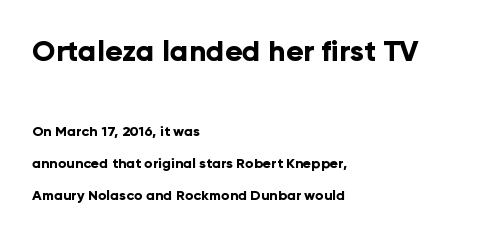
The upper block of text is set noticeably larger than the block beneath it. This sample is left-justified, so line endings fall wherever the words run out. Bold? Absolutely — the strokes are thick and heavy. There is no visible air inserted between adjacent glyphs. These lines are composed in type without serifs.
